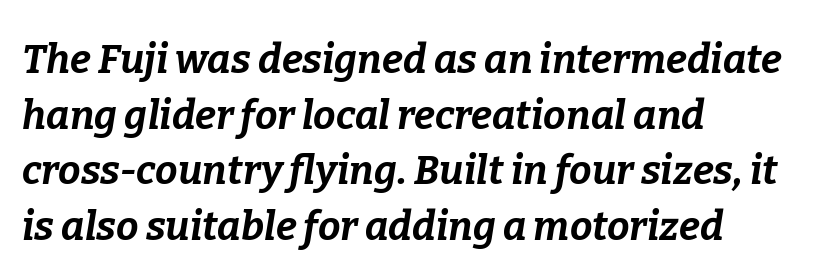
{"italic": "yes", "lean": "right", "slant_degrees": 9, "bold": "yes", "weight": "bold", "width": "normal", "stroke_contrast": "low", "x_height": "medium", "monospaced": "no", "underline": "no", "align": "left", "line_spacing": "normal", "line_spacing_ratio": 1.39, "letter_spacing": "normal", "letter_spacing_em": 0.0, "glyph_px": 40}
